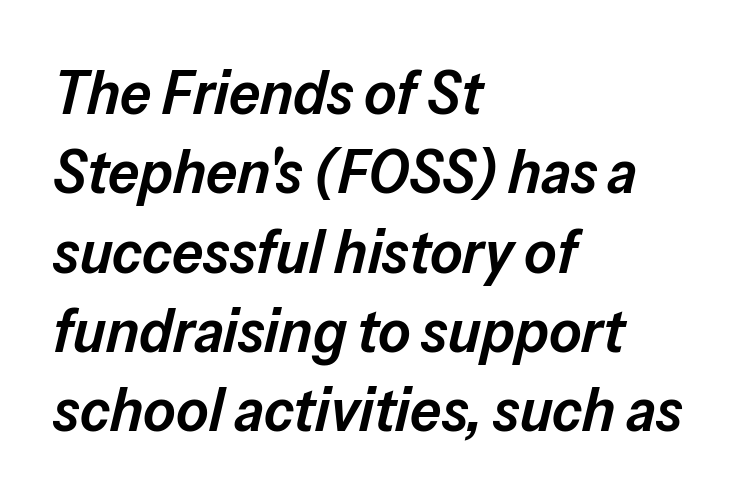
The image shows 62 px semibold type, italic (leaning right); set left-aligned, normal line spacing (1.28x), normal letter spacing, not underlined; low stroke contrast and a medium x-height.
